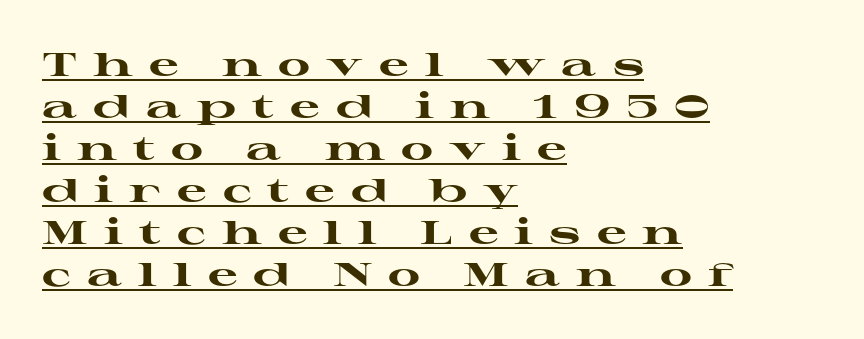
{"serif": "yes", "italic": "no", "bold": "yes", "weight": "heavy", "width": "wide", "stroke_contrast": "high", "x_height": "medium", "monospaced": "no", "underline": "yes", "align": "left", "line_spacing": "normal", "line_spacing_ratio": 1.27, "letter_spacing": "wide", "letter_spacing_em": 0.49, "glyph_px": 33}
